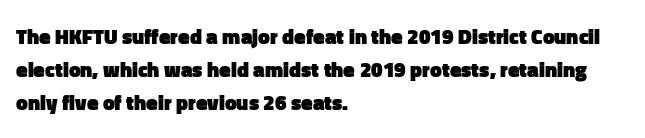
Q: Is the text bold? A: Yes.
Q: Is the text italic (slanted)? A: No, it is upright.
Q: Is the text underlined? A: No.
Q: How is the paragraph aligned? A: Left-aligned.
Q: Is the spacing between letters normal or unusually wide? A: Normal.
Q: Is the spacing between lines tight, normal or loose? A: Normal.
